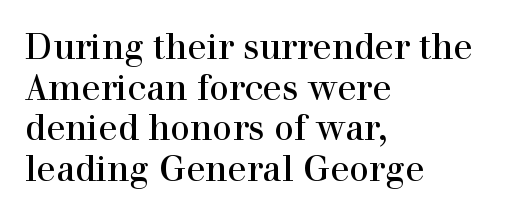
Each letter keeps its own natural width here, so spacing adapts to shape. Classification — serif. On a weight scale, this lands at 450 or below. The string is rendered with underlining switched off. All the whitespace from short lines collects on the right.
